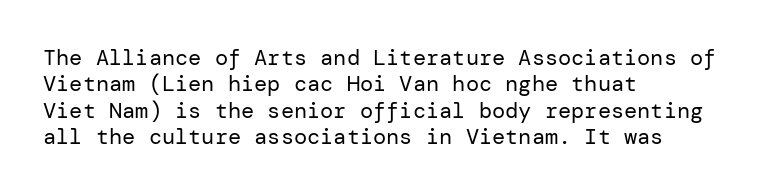
The image shows 22 px text type, upright; set left-aligned, line spacing 1.2x, normal letter spacing, not underlined.
